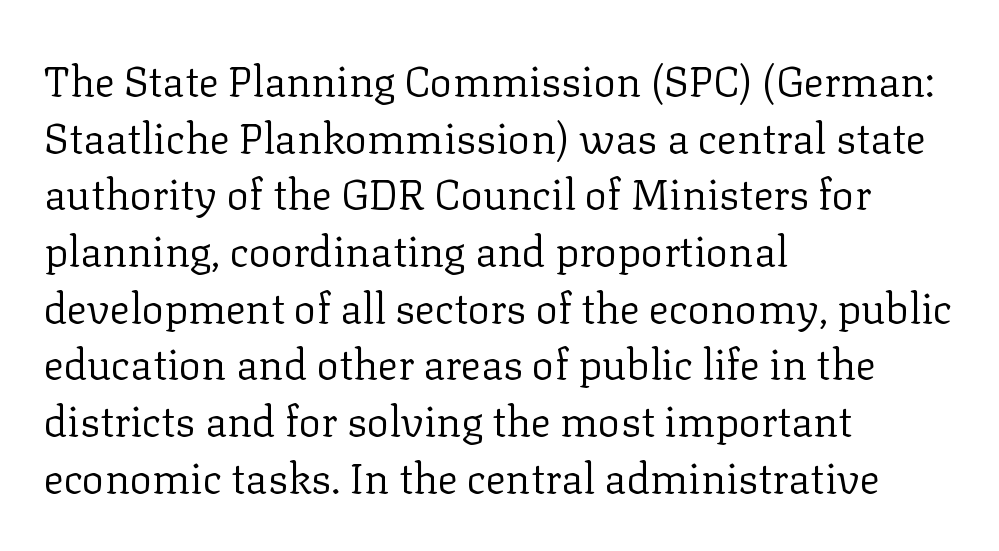
Q: Is the text bold? A: No.
Q: Is the text italic (slanted)? A: No, it is upright.
Q: Is the typeface a serif or a sans-serif typeface? A: Serif.
Q: Is the text underlined? A: No.
Q: How is the paragraph aligned? A: Left-aligned.
Q: Is the spacing between letters normal or unusually wide? A: Normal.
Q: Is the spacing between lines tight, normal or loose? A: Normal.
Q: Width (condensed, normal, or wide)? A: Normal.
Q: Stroke contrast? A: Low.
Q: x-height? A: Medium.
Q: Monospaced? A: No.
